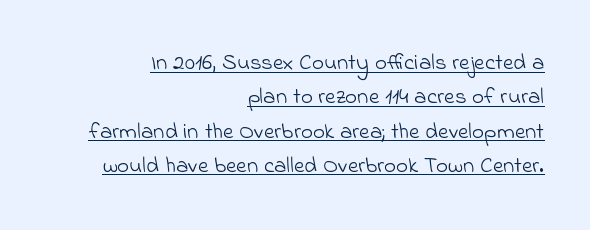
The paragraph shown leans on its right margin. The rendered words wear a rule along their underside. Honestly, the row spacing looks completely unremarkable. Inter-character spacing is left at the font's built-in metrics. Bold? No — there's no thickening of the strokes.
